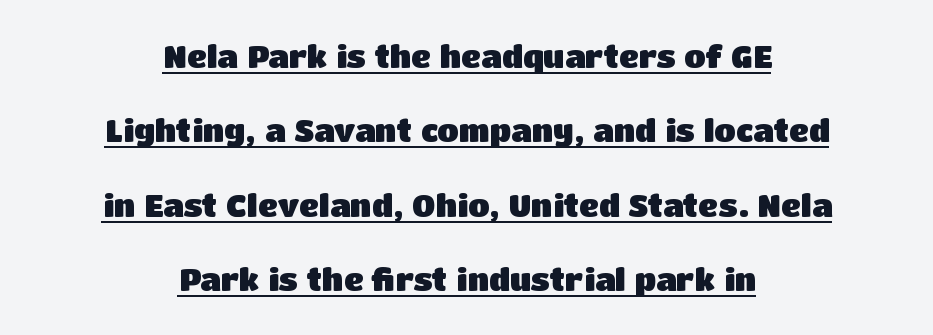
Descenders here cross a horizontal rule under the line. The passage shown is typed in a proportional face where columns would drift. Neither beginnings nor endings align; midpoints do. The vertical gap from one line to the next is large.
